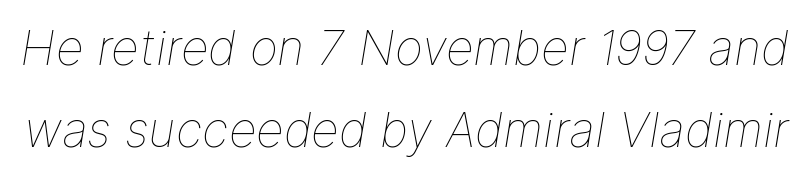
{"italic": "yes", "lean": "right", "slant_degrees": 9, "bold": "no", "weight": "thin", "width": "normal", "stroke_contrast": "low", "x_height": "medium", "monospaced": "no", "underline": "no", "line_spacing_ratio": 1.71, "letter_spacing": "normal", "letter_spacing_em": 0.0, "glyph_px": 48}
